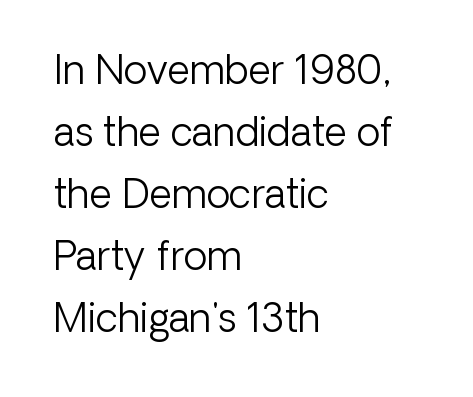
The image shows 39 px light sans-serif type, upright; set left-aligned, normal line spacing (1.59x), normal letter spacing, not underlined; low stroke contrast and a medium x-height.
